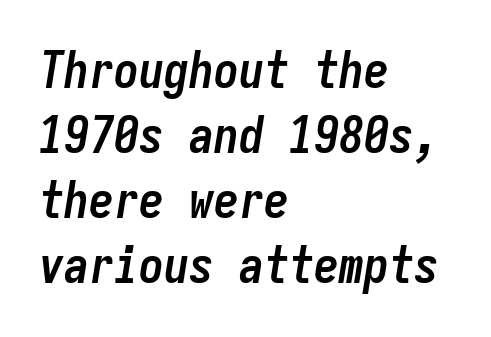
The image shows 50 px semibold, condensed type, italic (leaning right), monospaced; set left-aligned, normal line spacing (1.3x), normal letter spacing, not underlined; low stroke contrast and a medium x-height.
